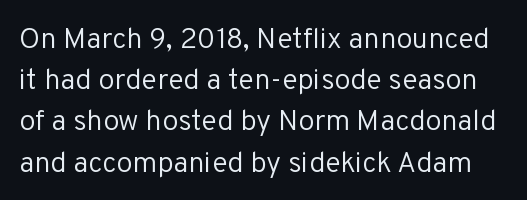
{"serif": "no", "italic": "no", "bold": "no", "weight": "regular", "width": "normal", "stroke_contrast": "low", "x_height": "medium", "monospaced": "no", "underline": "no", "line_spacing": "normal", "line_spacing_ratio": 1.42, "letter_spacing": "normal", "letter_spacing_em": 0.0, "glyph_px": 29}
